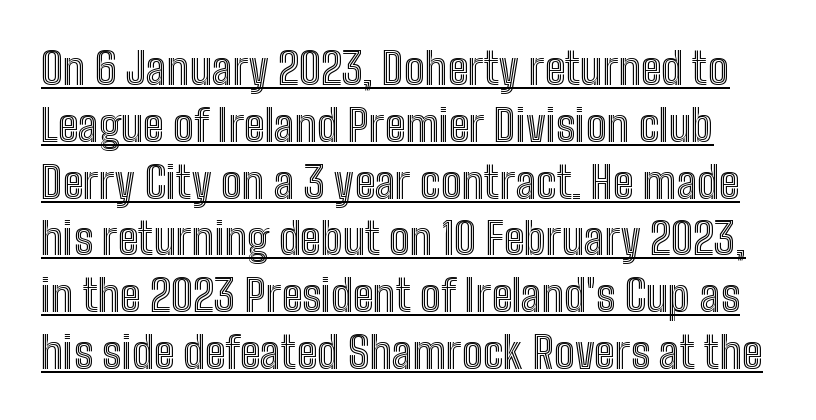
Q: Is the text italic (slanted)? A: No, it is upright.
Q: Is the text underlined? A: Yes.
Q: Is the spacing between letters normal or unusually wide? A: Normal.
Q: Is the spacing between lines tight, normal or loose? A: Normal.
Q: Width (condensed, normal, or wide)? A: Condensed.
Q: x-height? A: Medium.
Q: Monospaced? A: No.
